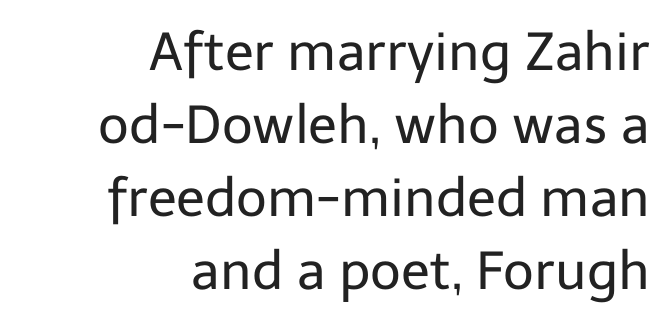
Q: Is the text bold? A: No.
Q: Is the text italic (slanted)? A: No, it is upright.
Q: Is the typeface a serif or a sans-serif typeface? A: Sans-serif.
Q: Is the text underlined? A: No.
Q: How is the paragraph aligned? A: Right-aligned.
Q: Is the spacing between letters normal or unusually wide? A: Normal.
Q: Is the spacing between lines tight, normal or loose? A: Normal.
Q: Width (condensed, normal, or wide)? A: Normal.
Q: Stroke contrast? A: Low.
Q: x-height? A: Medium.
Q: Monospaced? A: No.
